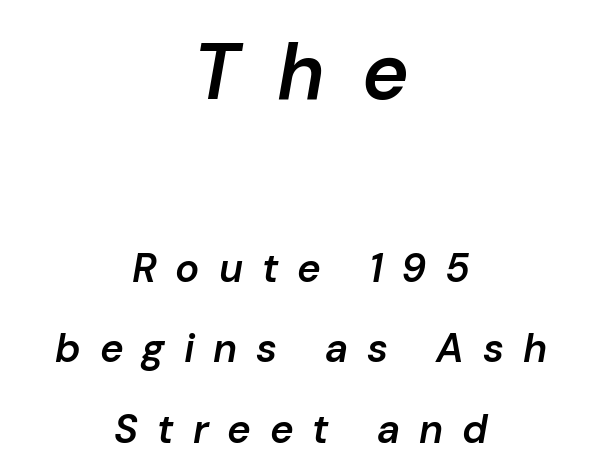
Compared with ordinary roman type, these characters are visibly tilted. Beneath every word, the page is bare. A typesetter would call this heavily tracked-out type. Top chunk: large. Bottom chunk: small. Typeset on center — no edge is straight.
